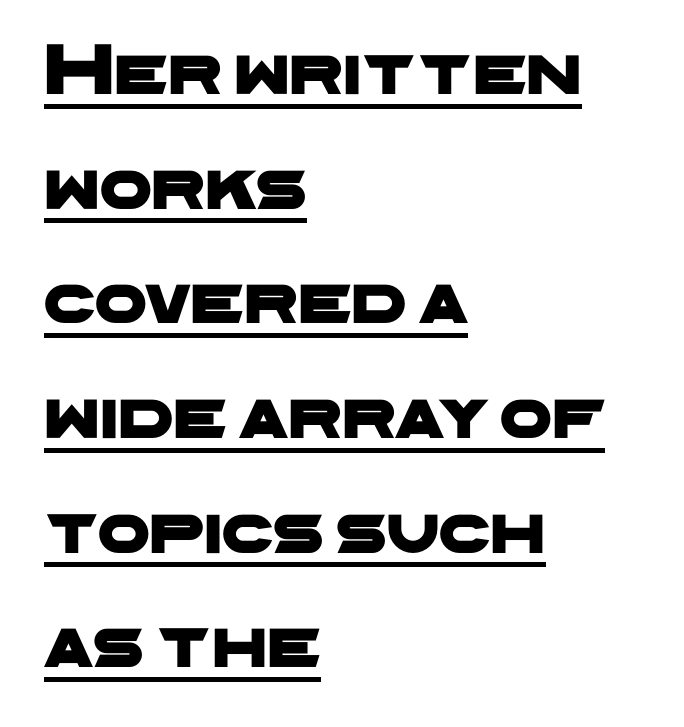
Q: Is the typeface a serif or a sans-serif typeface? A: Sans-serif.
Q: Is the text underlined? A: Yes.
Q: How is the paragraph aligned? A: Left-aligned.
Q: Is the spacing between letters normal or unusually wide? A: Normal.
Q: Is the spacing between lines tight, normal or loose? A: Normal.
Q: Width (condensed, normal, or wide)? A: Wide.
Q: Stroke contrast? A: Low.
Q: x-height? A: Medium.
Q: Monospaced? A: No.
